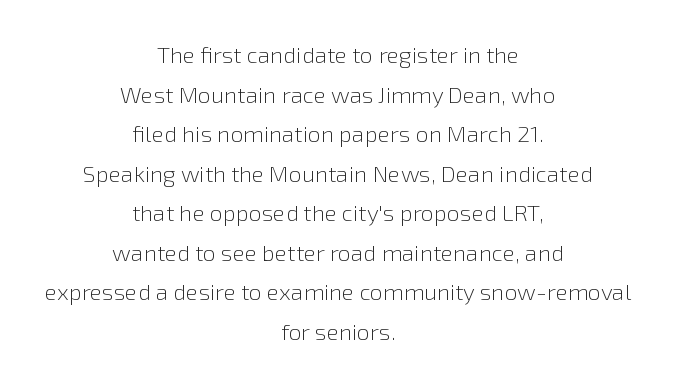
Q: Is the text bold? A: No.
Q: Is the text italic (slanted)? A: No, it is upright.
Q: Is the text underlined? A: No.
Q: How is the paragraph aligned? A: Centered.
Q: Is the spacing between letters normal or unusually wide? A: Normal.
